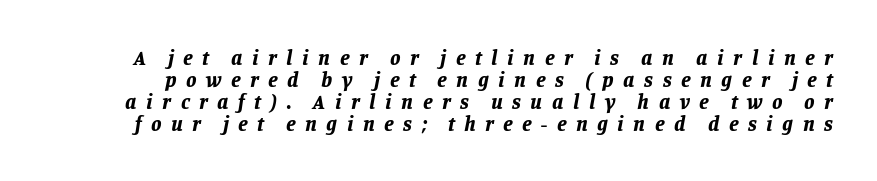
{"italic": "yes", "lean": "right", "slant_degrees": 11, "bold": "yes", "underline": "no", "line_spacing": "tight", "line_spacing_ratio": 1.05, "letter_spacing": "wide", "letter_spacing_em": 0.45, "glyph_px": 21}
